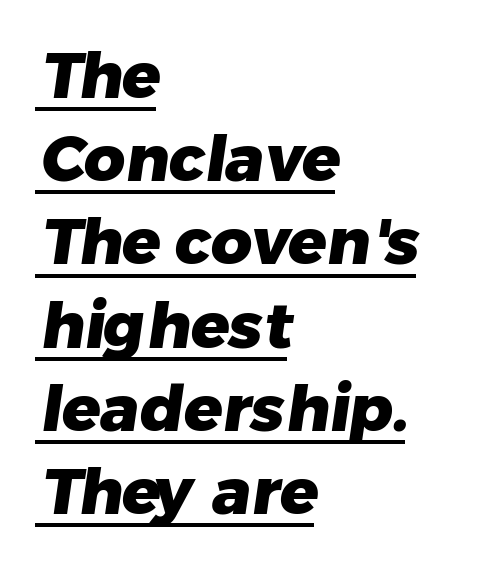
The image shows 64 px heavy sans-serif type; set left-aligned, normal line spacing (1.3x), normal letter spacing, underlined; low stroke contrast and a medium x-height.
